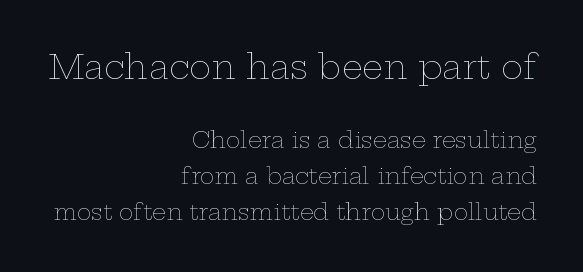
Default kerning and tracking; the words read as compact shapes. Posture: straight, roman, zero tilt. Regular leading. The typesetter chose a ragged-left arrangement here.
